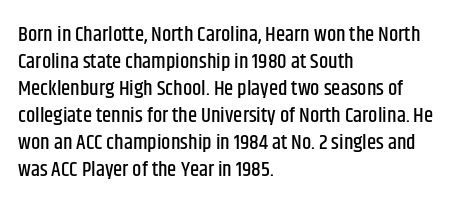
{"italic": "no", "underline": "no", "align": "left", "line_spacing": "normal", "line_spacing_ratio": 1.29, "letter_spacing": "normal", "letter_spacing_em": 0.0, "glyph_px": 21}
